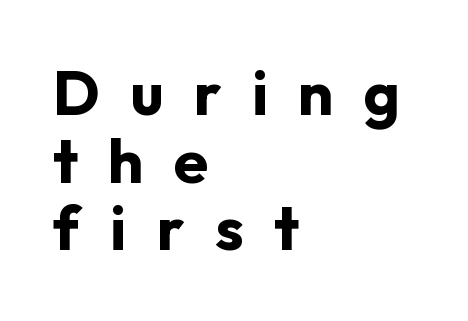
Q: Is the text bold? A: Yes.
Q: Is the text italic (slanted)? A: No, it is upright.
Q: Is the typeface a serif or a sans-serif typeface? A: Sans-serif.
Q: Is the text underlined? A: No.
Q: How is the paragraph aligned? A: Left-aligned.
Q: Is the spacing between letters normal or unusually wide? A: Unusually wide.
Q: Is the spacing between lines tight, normal or loose? A: Tight.
Q: Width (condensed, normal, or wide)? A: Normal.
Q: Stroke contrast? A: Low.
Q: x-height? A: Medium.
Q: Monospaced? A: No.
